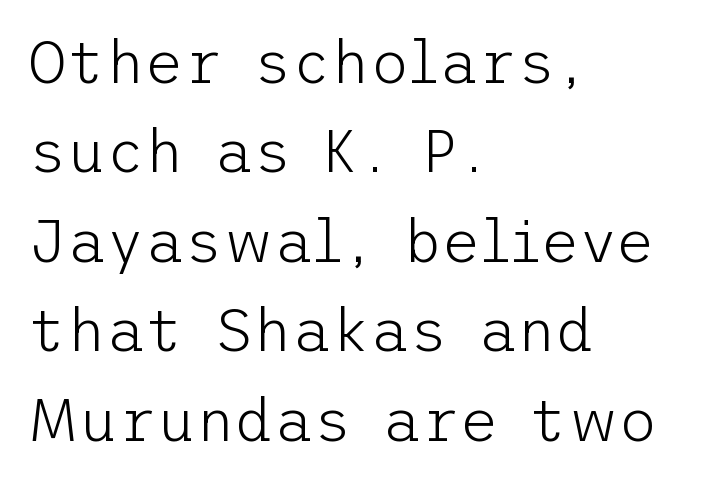
The image shows 60 px light sans-serif type, upright; set left-aligned, normal line spacing (1.49x), normal letter spacing, not underlined; low stroke contrast and a medium x-height.
